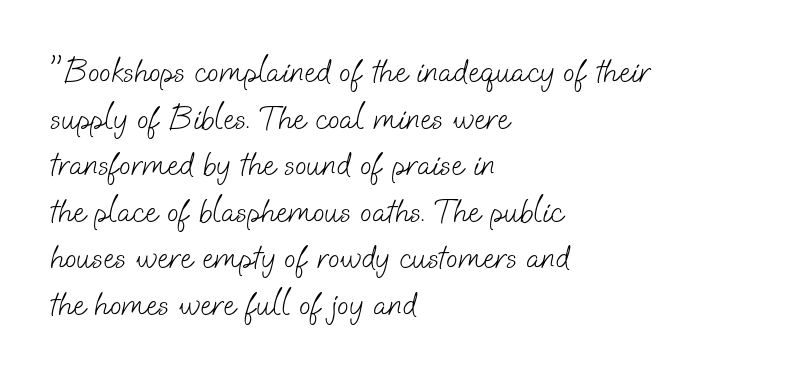
The image shows 34 px light sans-serif type; set left-aligned, normal line spacing (1.37x), normal letter spacing, not underlined; low stroke contrast and a small x-height.
